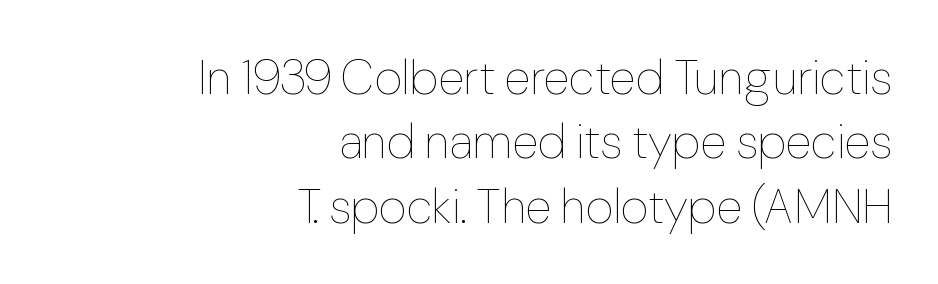
The image shows 48 px thin type, upright; set right-aligned, normal line spacing (1.34x), normal letter spacing, not underlined; low stroke contrast and a medium x-height.
